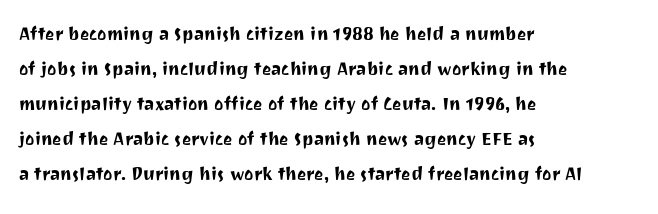
{"italic": "no", "underline": "no", "align": "left", "line_spacing": "normal", "line_spacing_ratio": 1.59, "letter_spacing": "normal", "letter_spacing_em": 0.0, "glyph_px": 22}
